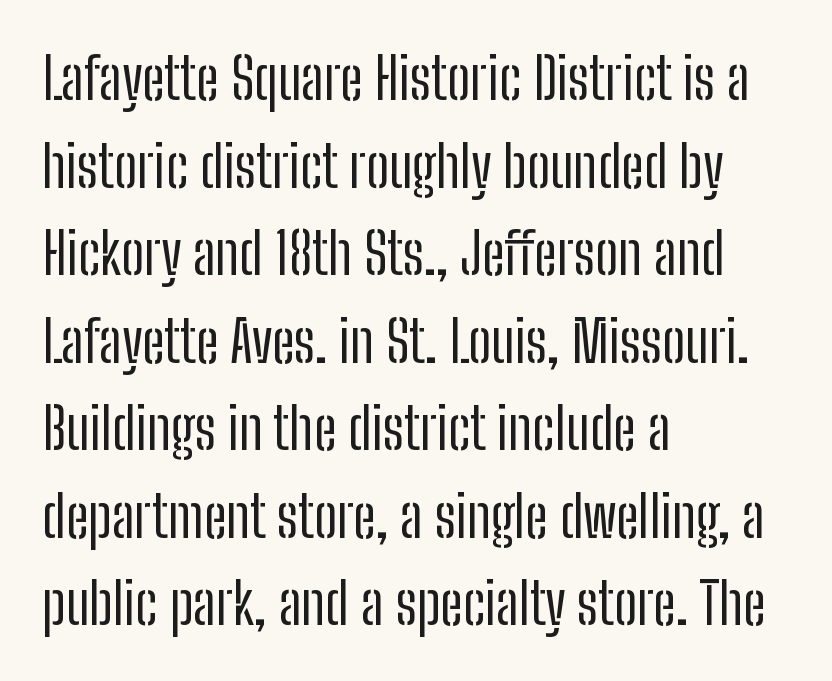
The image shows 58 px regular-weight, condensed sans-serif type, upright; set left-aligned, normal line spacing (1.51x), normal letter spacing, not underlined; low stroke contrast and a medium x-height.
